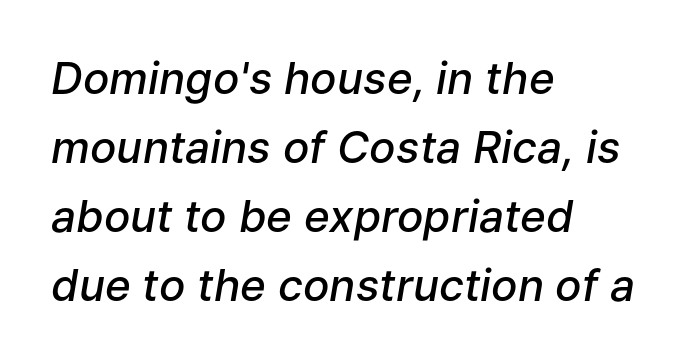
{"italic": "yes", "lean": "right", "slant_degrees": 9, "bold": "semi", "weight": "semibold", "width": "normal", "stroke_contrast": "low", "x_height": "medium", "monospaced": "no", "underline": "no", "align": "left", "line_spacing": "normal", "line_spacing_ratio": 1.57, "letter_spacing": "normal", "letter_spacing_em": 0.0, "glyph_px": 44}
